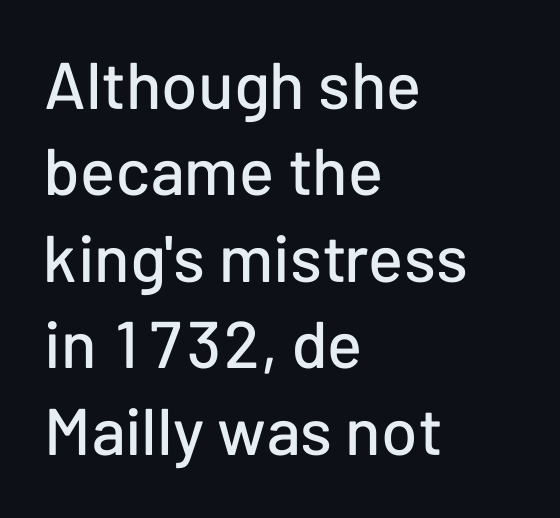
{"serif": "no", "italic": "no", "width": "normal", "stroke_contrast": "low", "x_height": "medium", "monospaced": "no", "underline": "no", "align": "left", "line_spacing": "normal", "line_spacing_ratio": 1.31, "letter_spacing": "normal", "letter_spacing_em": 0.0, "glyph_px": 66}
